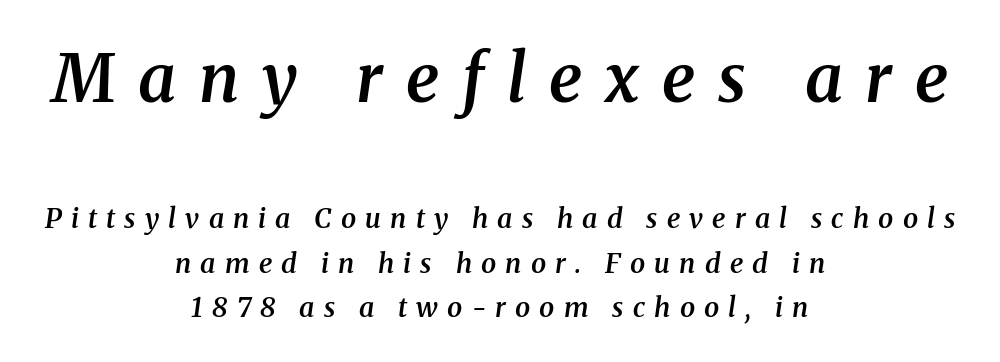
Typographic density is moderately raised because the face is semibold. A centered setting, common on invitations and titles, is used for this passage. A typesetter would call this heavily tracked-out type. Character size in the leading block exceeds that of the trailing block.
